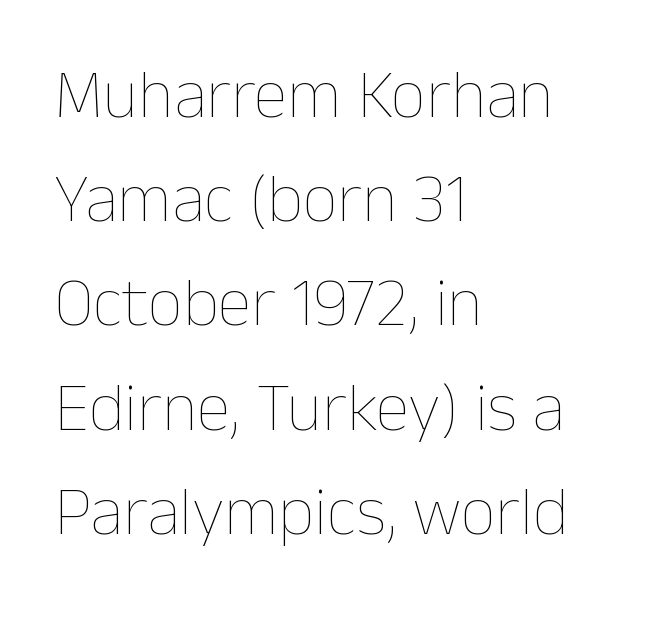
Weight: regular or lighter. Check under the words: just untouched page. Compared with typical paragraphs, the rows here are spaced about the same. Posture: straight, roman, zero tilt. Each letter keeps its own natural width here, so spacing adapts to shape.
